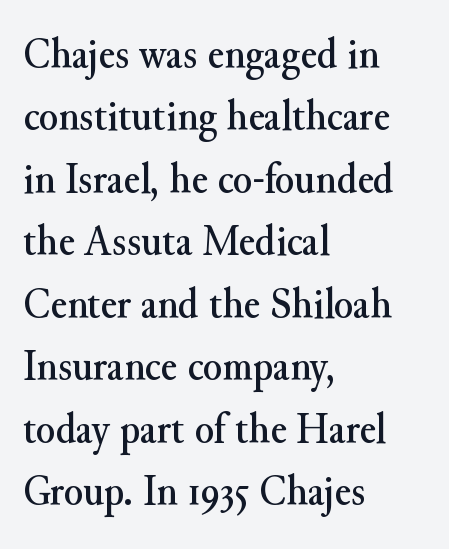
The image shows 44 px serif type, upright; set left-aligned, normal line spacing (1.42x), normal letter spacing, not underlined; medium stroke contrast and a small x-height.
